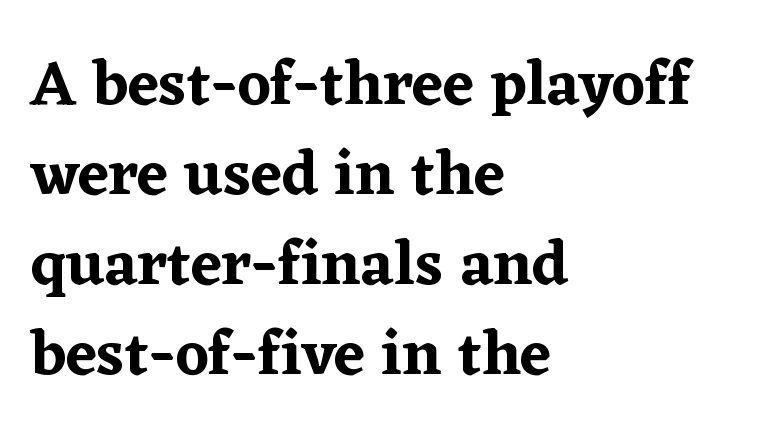
Posture: upright roman. Note the varied advance widths — an 'i' is clearly narrower than an 'm'. The setting favours the left margin, as ordinary paragraphs usually do. The leading is moderate, giving the passage an even texture.
